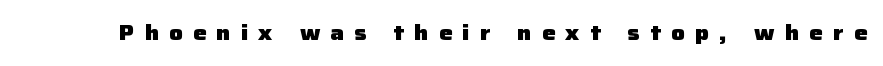
Q: Is the text bold? A: Yes.
Q: Is the text italic (slanted)? A: No, it is upright.
Q: Is the text underlined? A: No.
Q: Is the spacing between letters normal or unusually wide? A: Unusually wide.
